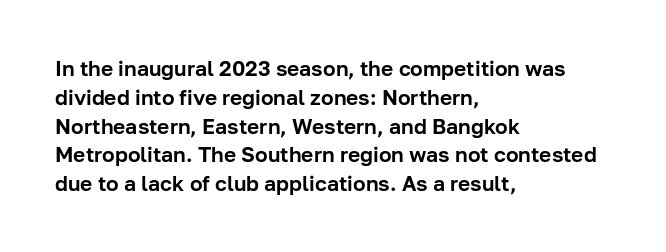
Q: Is the text italic (slanted)? A: No, it is upright.
Q: Is the text underlined? A: No.
Q: How is the paragraph aligned? A: Left-aligned.
Q: Is the spacing between letters normal or unusually wide? A: Normal.
Q: Is the spacing between lines tight, normal or loose? A: Normal.
